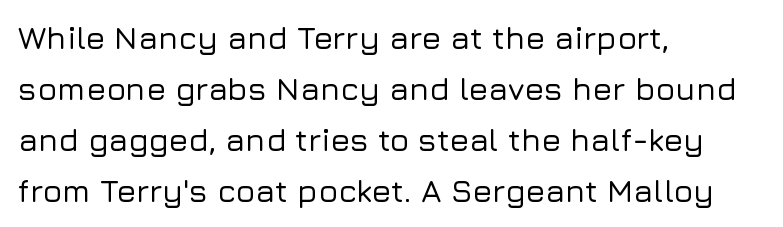
Q: Is the text italic (slanted)? A: No, it is upright.
Q: Is the typeface a serif or a sans-serif typeface? A: Sans-serif.
Q: Is the text underlined? A: No.
Q: How is the paragraph aligned? A: Left-aligned.
Q: Is the spacing between letters normal or unusually wide? A: Normal.
Q: Is the spacing between lines tight, normal or loose? A: Normal.
Q: Width (condensed, normal, or wide)? A: Normal.
Q: Stroke contrast? A: Low.
Q: x-height? A: Medium.
Q: Monospaced? A: No.
